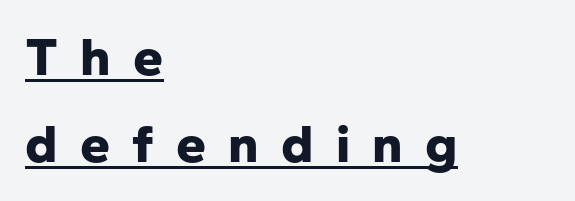
Q: Is the text bold? A: Yes.
Q: Is the text italic (slanted)? A: No, it is upright.
Q: Is the typeface a serif or a sans-serif typeface? A: Sans-serif.
Q: Is the text underlined? A: Yes.
Q: How is the paragraph aligned? A: Left-aligned.
Q: Is the spacing between letters normal or unusually wide? A: Unusually wide.
Q: Is the spacing between lines tight, normal or loose? A: Normal.
Q: Width (condensed, normal, or wide)? A: Normal.
Q: Stroke contrast? A: Low.
Q: x-height? A: Medium.
Q: Monospaced? A: No.
